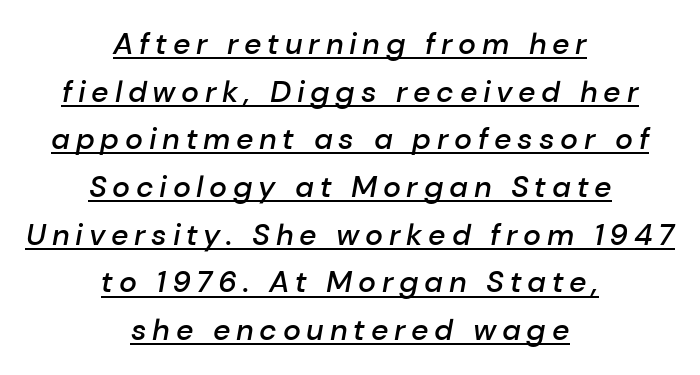
The image shows 30 px semibold type, italic (leaning right); set centered, normal line spacing (1.59x), underlined; low stroke contrast and a medium x-height.
